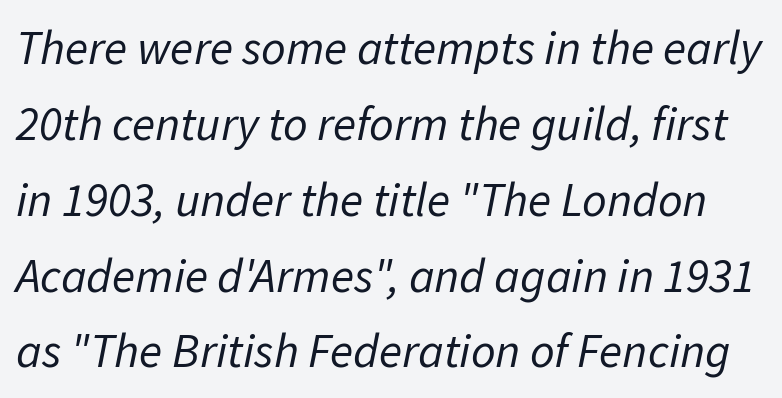
Q: Is the text bold? A: No.
Q: Is the text italic (slanted)? A: Yes, it leans right by about 11 degrees.
Q: Is the text underlined? A: No.
Q: Is the spacing between letters normal or unusually wide? A: Normal.
Q: Is the spacing between lines tight, normal or loose? A: Normal.
Q: Width (condensed, normal, or wide)? A: Normal.
Q: Stroke contrast? A: Low.
Q: x-height? A: Medium.
Q: Monospaced? A: No.
